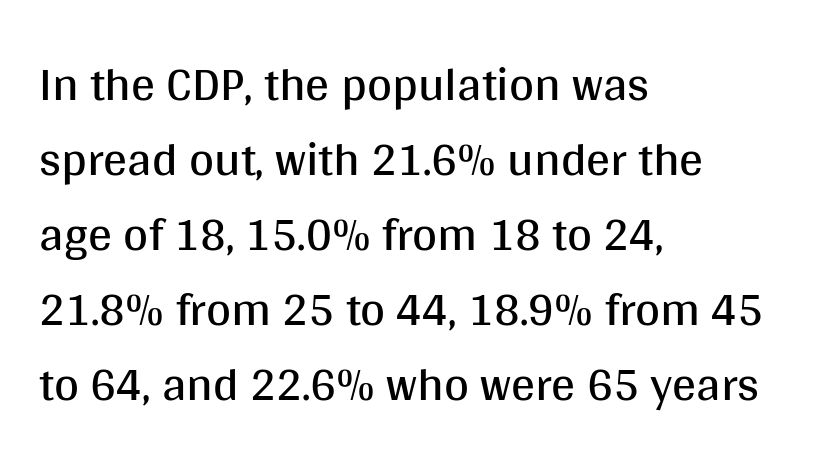
Reading down the column, the eye jumps a familiar distance to each next line. Check under the words: just untouched page. The rag falls on the right side of this text block. Short note: letters normally spaced. Think standard paragraph weight, or any step lighter than that. Rendered with straight, roman letterforms.
